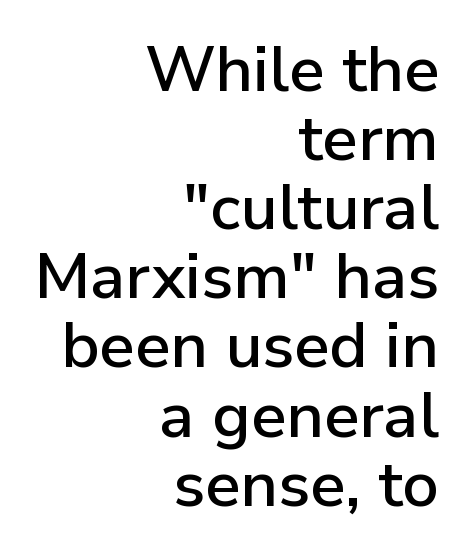
Q: Is the text italic (slanted)? A: No, it is upright.
Q: Is the typeface a serif or a sans-serif typeface? A: Sans-serif.
Q: Is the text underlined? A: No.
Q: How is the paragraph aligned? A: Right-aligned.
Q: Is the spacing between letters normal or unusually wide? A: Normal.
Q: Is the spacing between lines tight, normal or loose? A: Tight.
Q: Width (condensed, normal, or wide)? A: Normal.
Q: Stroke contrast? A: Low.
Q: x-height? A: Medium.
Q: Monospaced? A: No.
